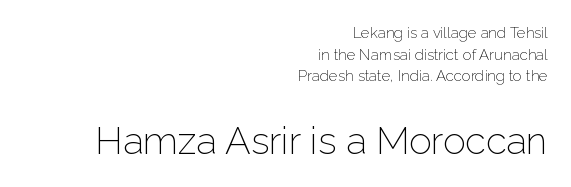
The image shows 38 px light sans-serif type, upright; set right-aligned, normal line spacing (1.44x), normal letter spacing, not underlined; the second (bottom) block is 2.53x larger; low stroke contrast and a medium x-height.
